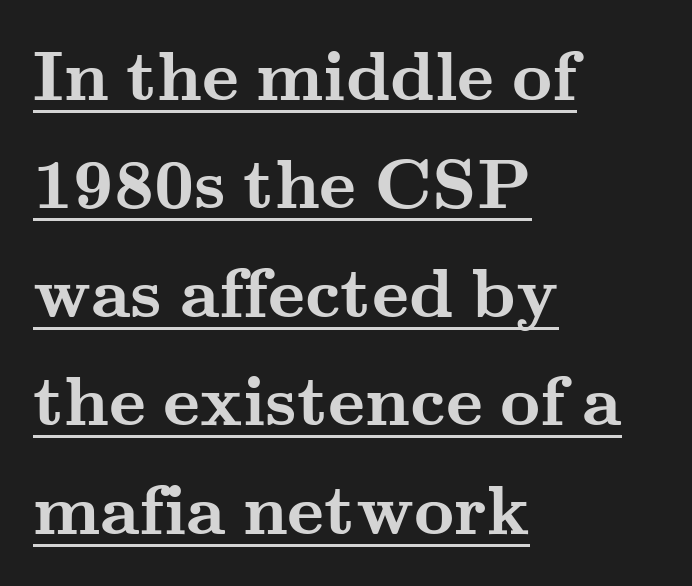
Bold? Absolutely — the strokes are thick and heavy. Summary of vertical rhythm: regular, with standard interline spacing. No extra tracking has been applied to these lines. You can tell it's not italic because the verticals are truly vertical. Looks like someone drew a line under every word here.
